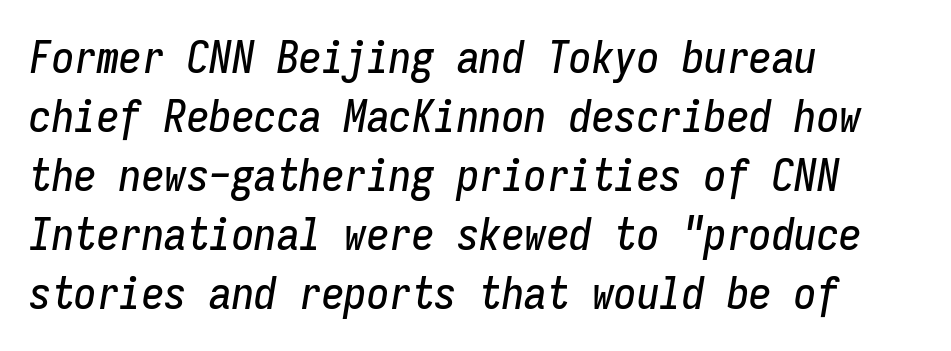
Whoever set this chose a conventional vertical rhythm. Line starts are locked; line ends wander. The letters sit at their default tracking, neither squeezed nor spread. Descenders are the only things crossing below the line. The letters are slanted; this is an italic face.
